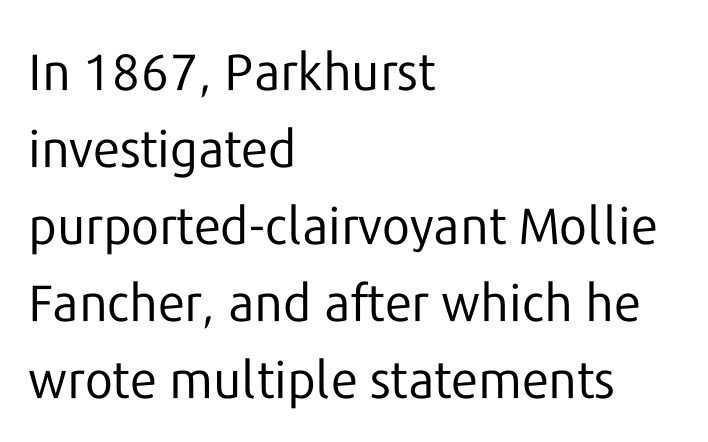
Q: Is the text bold? A: No.
Q: Is the text italic (slanted)? A: No, it is upright.
Q: Is the typeface a serif or a sans-serif typeface? A: Sans-serif.
Q: Is the text underlined? A: No.
Q: How is the paragraph aligned? A: Left-aligned.
Q: Is the spacing between letters normal or unusually wide? A: Normal.
Q: Is the spacing between lines tight, normal or loose? A: Normal.
Q: Width (condensed, normal, or wide)? A: Normal.
Q: Stroke contrast? A: Low.
Q: x-height? A: Medium.
Q: Monospaced? A: No.
